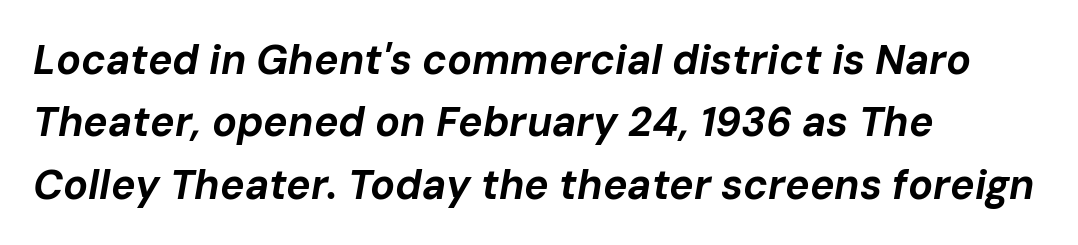
{"italic": "yes", "lean": "right", "slant_degrees": 10, "bold": "yes", "weight": "bold", "width": "normal", "stroke_contrast": "low", "x_height": "medium", "monospaced": "no", "underline": "no", "align": "left", "line_spacing": "normal", "line_spacing_ratio": 1.52, "letter_spacing": "normal", "letter_spacing_em": 0.0, "glyph_px": 41}
